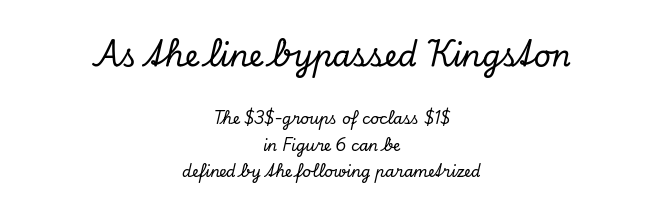
The image shows 30 px serif type, italic (leaning right); set centered, line spacing 1.77x, normal letter spacing, not underlined; the first (top) block is 2.0x larger; low stroke contrast and a small x-height.
